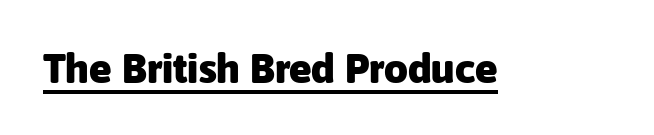
The image shows 42 px heavy sans-serif type, upright; set normal letter spacing, underlined; low stroke contrast and a medium x-height.
